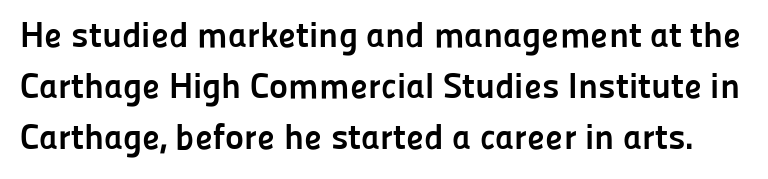
Weight: bold. The text was rendered using a sans face with plain stroke endings. Check the space under the baseline: it is left empty. These lines are rendered in a variable-pitch font.
